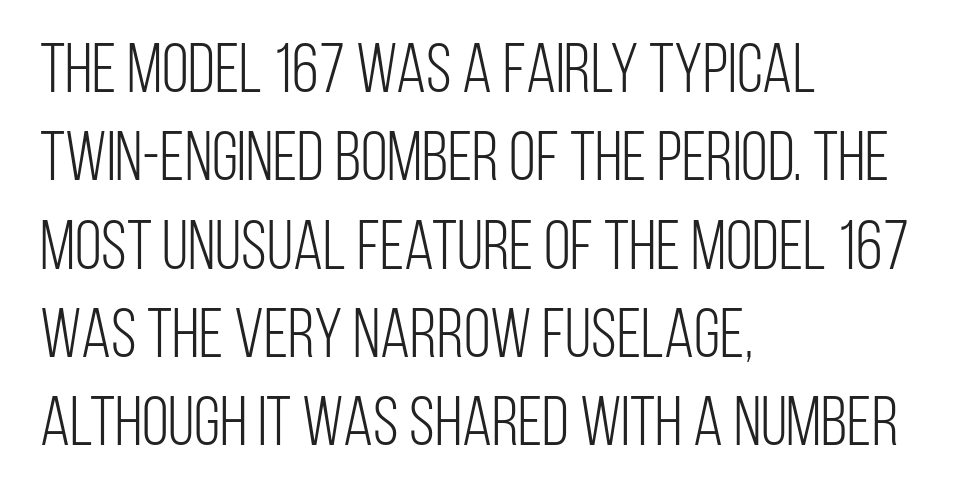
Q: Is the text bold? A: No.
Q: Is the text italic (slanted)? A: No, it is upright.
Q: Is the typeface a serif or a sans-serif typeface? A: Sans-serif.
Q: Is the text underlined? A: No.
Q: How is the paragraph aligned? A: Left-aligned.
Q: Is the spacing between letters normal or unusually wide? A: Normal.
Q: Is the spacing between lines tight, normal or loose? A: Normal.
Q: Width (condensed, normal, or wide)? A: Condensed.
Q: Stroke contrast? A: Low.
Q: x-height? A: Large.
Q: Monospaced? A: No.
